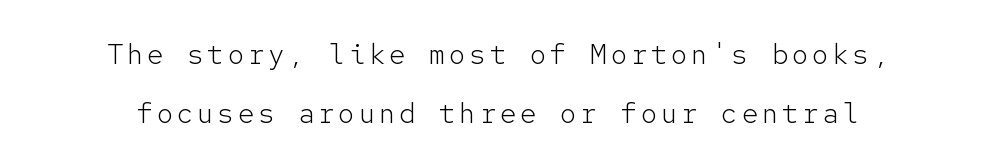
Q: Is the text bold? A: No.
Q: Is the text italic (slanted)? A: No, it is upright.
Q: Is the typeface a serif or a sans-serif typeface? A: Sans-serif.
Q: Is the text underlined? A: No.
Q: How is the paragraph aligned? A: Centered.
Q: Is the spacing between lines tight, normal or loose? A: Loose.
Q: Width (condensed, normal, or wide)? A: Normal.
Q: Stroke contrast? A: Low.
Q: x-height? A: Medium.
Q: Monospaced? A: Yes.
